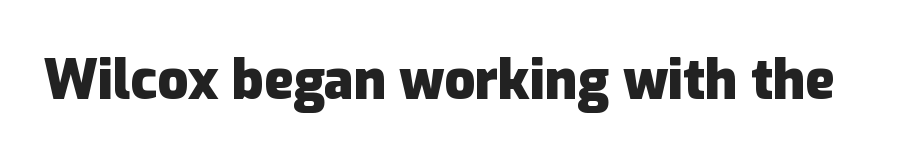
The image shows 54 px heavy sans-serif type, upright; set normal letter spacing, not underlined; low stroke contrast and a medium x-height.
